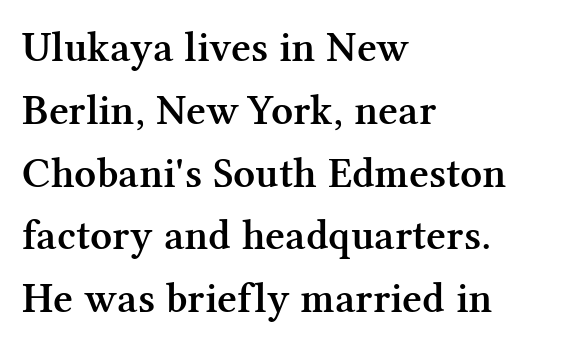
The image shows 43 px semibold serif type, upright; set left-aligned, normal line spacing (1.46x), normal letter spacing, not underlined; medium stroke contrast and a medium x-height.
